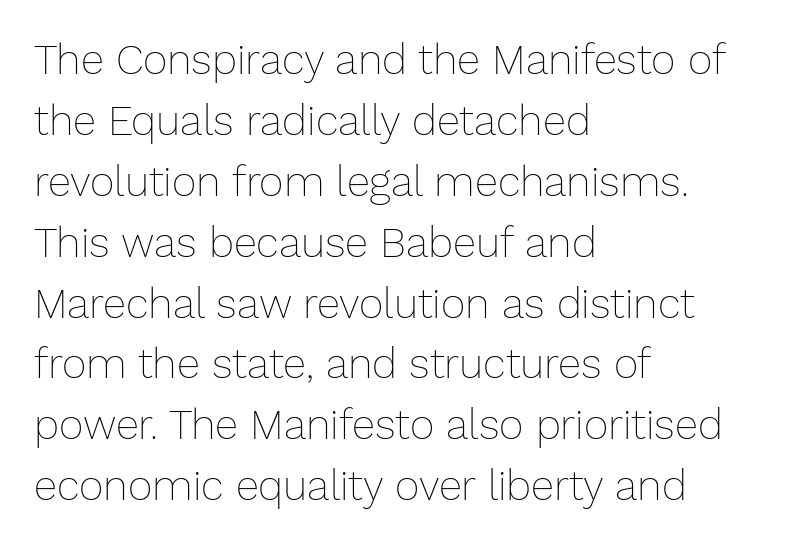
{"italic": "no", "bold": "no", "weight": "thin", "width": "normal", "stroke_contrast": "low", "x_height": "medium", "monospaced": "no", "underline": "no", "align": "left", "line_spacing": "normal", "line_spacing_ratio": 1.45, "letter_spacing": "normal", "letter_spacing_em": 0.0, "glyph_px": 42}
